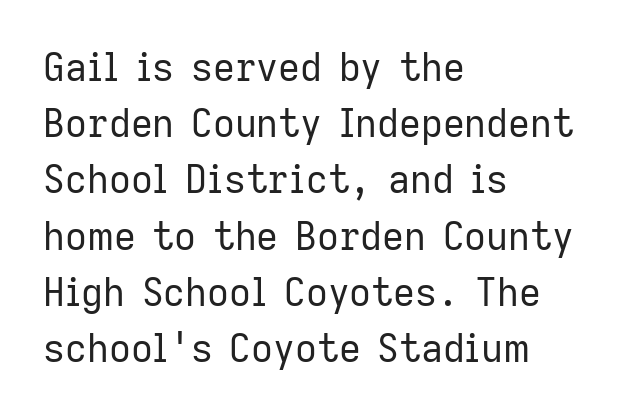
The image shows 38 px regular-weight sans-serif type, upright; set left-aligned, normal line spacing (1.48x), normal letter spacing, not underlined; low stroke contrast and a medium x-height.
